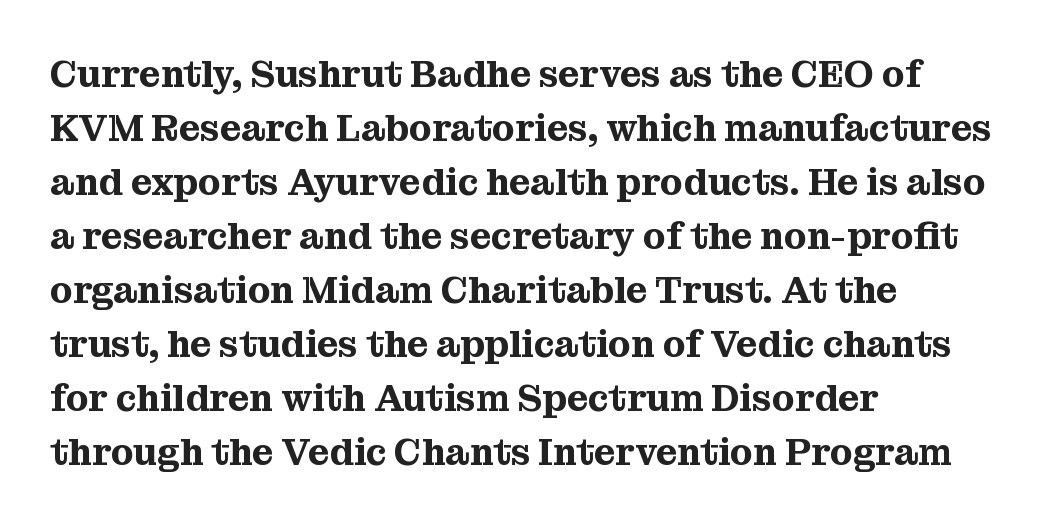
{"serif": "yes", "italic": "no", "width": "normal", "stroke_contrast": "medium", "x_height": "medium", "monospaced": "no", "underline": "no", "align": "left", "line_spacing": "normal", "line_spacing_ratio": 1.46, "letter_spacing": "normal", "letter_spacing_em": 0.0, "glyph_px": 37}
